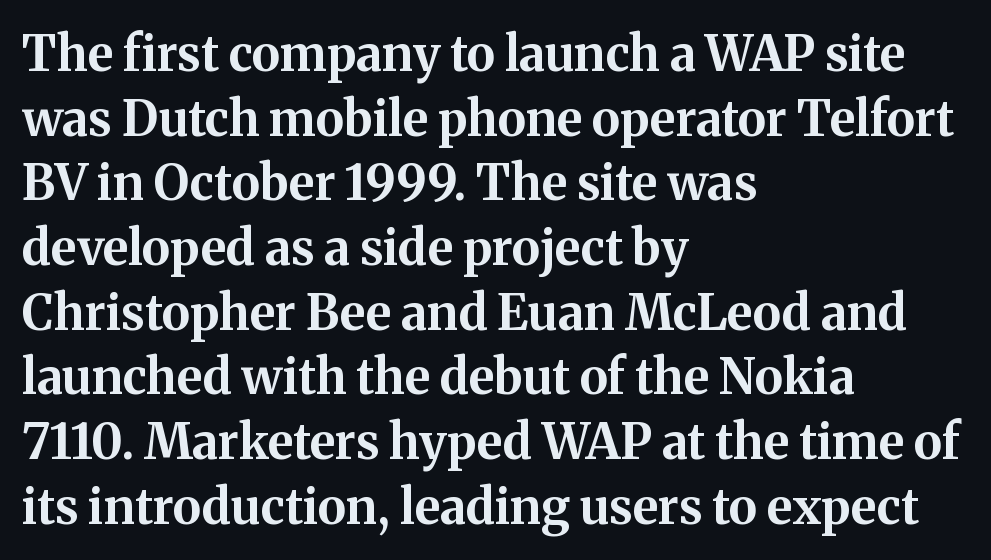
The paragraph has a hard left edge and a soft right edge. Observe the serifs anchoring each vertical stroke in this sample. Summary of vertical rhythm: regular, with standard interline spacing. Descenders are the only things crossing below the line. Looks like regular typesetting: each glyph gets only the width it needs. Emphasis by weight is at full strength: bold.
